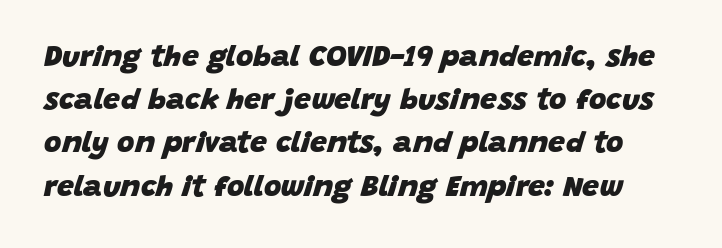
The image shows 30 px heavy type, italic (leaning right); set normal line spacing (1.44x), normal letter spacing, not underlined; low stroke contrast and a large x-height.
